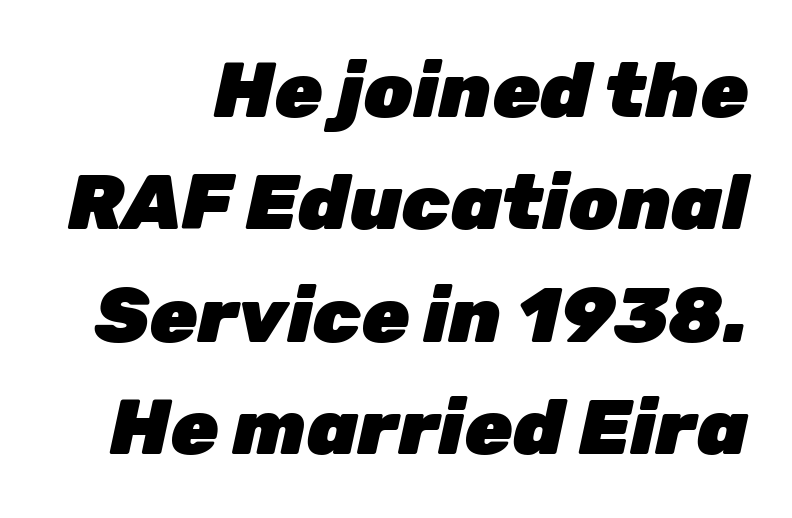
Q: Is the text bold? A: Yes.
Q: Is the text italic (slanted)? A: Yes, it leans right by about 12 degrees.
Q: Is the text underlined? A: No.
Q: Is the spacing between letters normal or unusually wide? A: Normal.
Q: Is the spacing between lines tight, normal or loose? A: Normal.
Q: Width (condensed, normal, or wide)? A: Normal.
Q: Stroke contrast? A: Low.
Q: x-height? A: Medium.
Q: Monospaced? A: No.
